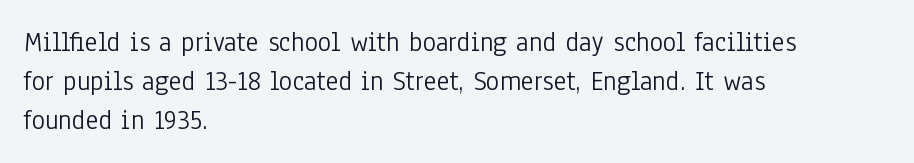
Q: Is the text bold? A: No.
Q: Is the text italic (slanted)? A: No, it is upright.
Q: Is the typeface a serif or a sans-serif typeface? A: Sans-serif.
Q: Is the text underlined? A: No.
Q: How is the paragraph aligned? A: Left-aligned.
Q: Is the spacing between letters normal or unusually wide? A: Normal.
Q: Is the spacing between lines tight, normal or loose? A: Normal.
Q: Width (condensed, normal, or wide)? A: Condensed.
Q: Stroke contrast? A: Low.
Q: x-height? A: Medium.
Q: Monospaced? A: No.
